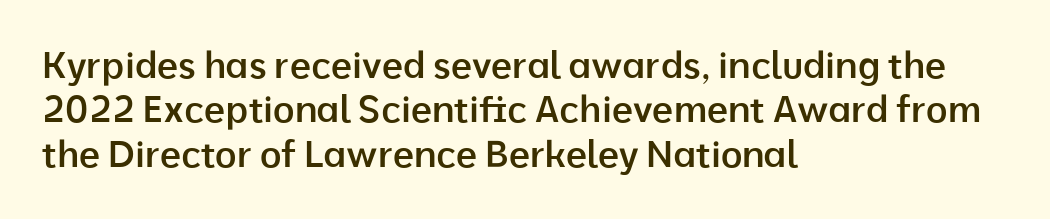
{"serif": "no", "italic": "no", "bold": "semi", "weight": "semibold", "width": "normal", "stroke_contrast": "low", "x_height": "medium", "monospaced": "no", "underline": "no", "align": "left", "line_spacing_ratio": 1.2, "letter_spacing": "normal", "letter_spacing_em": 0.0, "glyph_px": 37}
